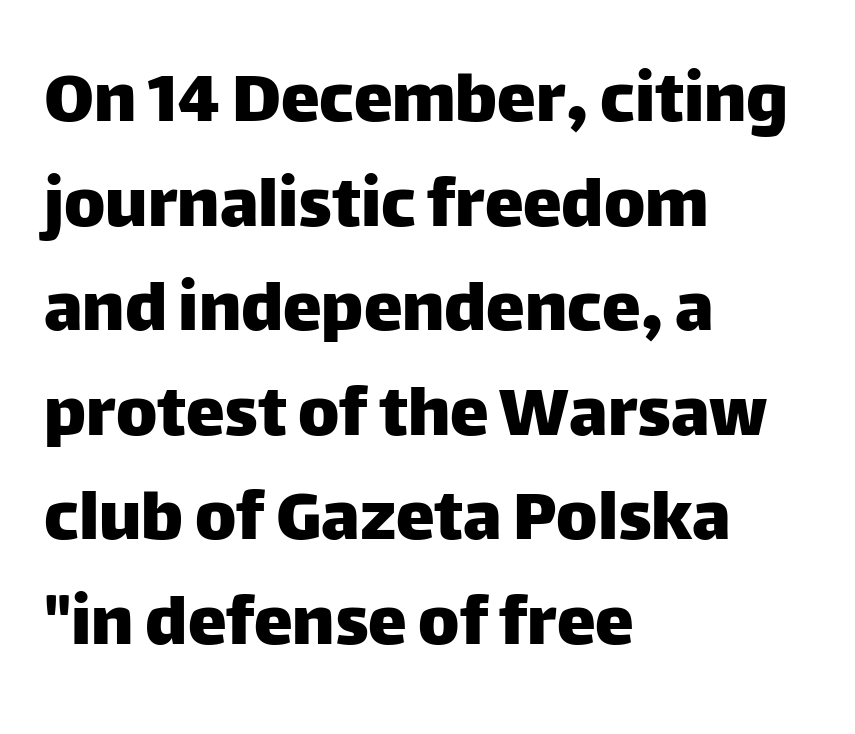
Q: Is the text italic (slanted)? A: No, it is upright.
Q: Is the typeface a serif or a sans-serif typeface? A: Sans-serif.
Q: Is the text underlined? A: No.
Q: How is the paragraph aligned? A: Left-aligned.
Q: Is the spacing between letters normal or unusually wide? A: Normal.
Q: Is the spacing between lines tight, normal or loose? A: Normal.
Q: Width (condensed, normal, or wide)? A: Normal.
Q: Stroke contrast? A: Low.
Q: x-height? A: Large.
Q: Monospaced? A: No.
